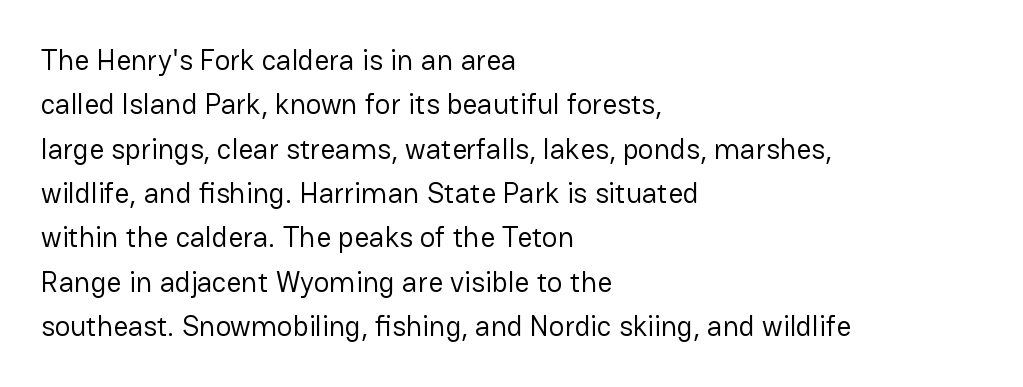
{"serif": "no", "italic": "no", "bold": "no", "weight": "regular", "width": "normal", "stroke_contrast": "low", "x_height": "medium", "monospaced": "no", "underline": "no", "align": "left", "line_spacing": "normal", "line_spacing_ratio": 1.53, "letter_spacing": "normal", "letter_spacing_em": 0.0, "glyph_px": 29}
